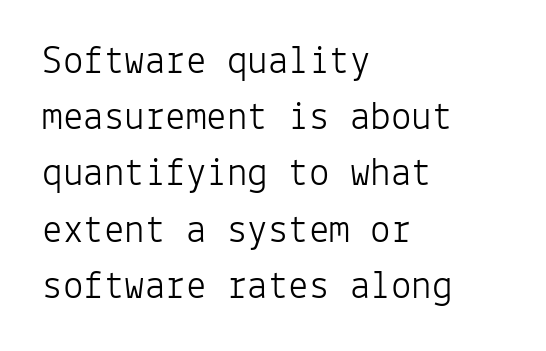
The image shows 41 px light sans-serif type, upright, monospaced; set left-aligned, normal line spacing (1.37x), normal letter spacing, not underlined; low stroke contrast and a medium x-height.
